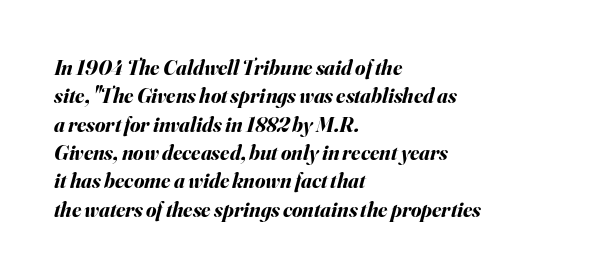
Which margin do the lines hug? The left one — the right edge is uneven. What stands out about the letter spacing? Nothing — it is the standard amount. Typesetter's note: full bold, strokes at maximum text heaviness. Line spacing here is normal. Rule under the text: the space is simply empty.
